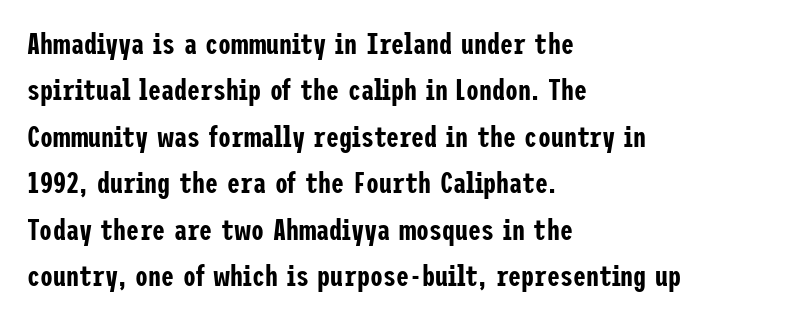
{"serif": "no", "italic": "no", "width": "condensed", "stroke_contrast": "low", "x_height": "medium", "underline": "no", "align": "left", "line_spacing": "normal", "line_spacing_ratio": 1.6, "letter_spacing": "normal", "letter_spacing_em": 0.0, "glyph_px": 29}
